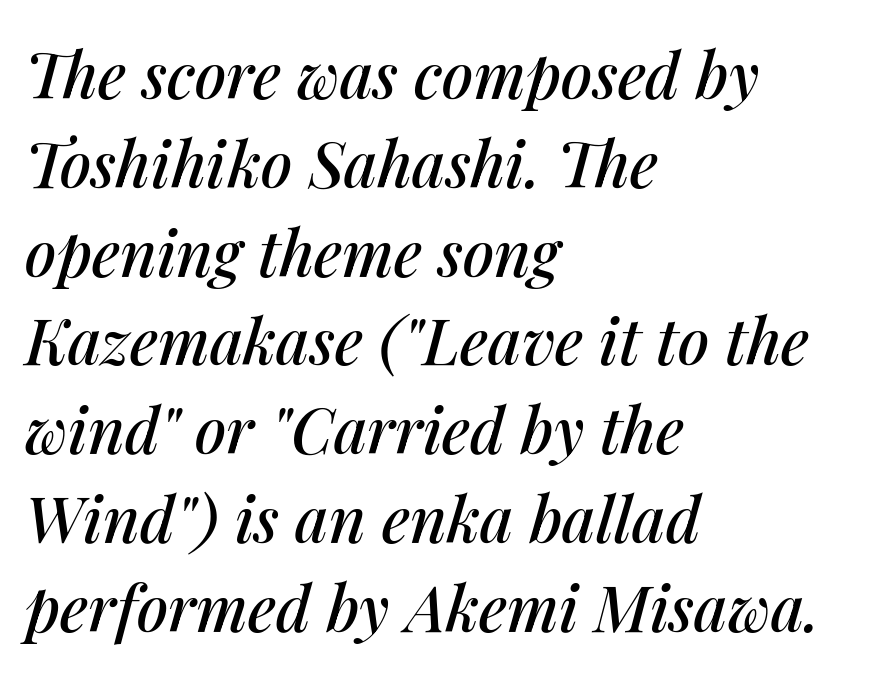
Q: Is the text italic (slanted)? A: Yes, it leans right by about 14 degrees.
Q: Is the text underlined? A: No.
Q: How is the paragraph aligned? A: Left-aligned.
Q: Is the spacing between letters normal or unusually wide? A: Normal.
Q: Is the spacing between lines tight, normal or loose? A: Normal.
Q: Width (condensed, normal, or wide)? A: Normal.
Q: Stroke contrast? A: Medium.
Q: x-height? A: Medium.
Q: Monospaced? A: No.
